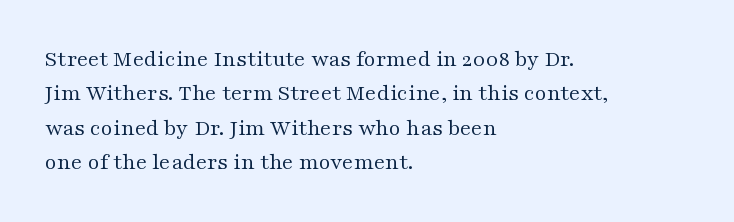
Q: Is the text bold? A: No.
Q: Is the text italic (slanted)? A: No, it is upright.
Q: Is the text underlined? A: No.
Q: How is the paragraph aligned? A: Left-aligned.
Q: Is the spacing between letters normal or unusually wide? A: Normal.
Q: Is the spacing between lines tight, normal or loose? A: Normal.
